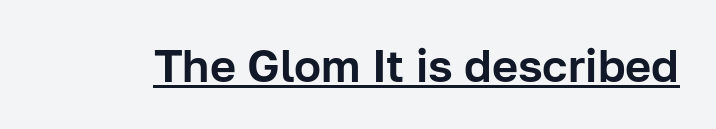
Q: Is the text italic (slanted)? A: No, it is upright.
Q: Is the typeface a serif or a sans-serif typeface? A: Sans-serif.
Q: Is the text underlined? A: Yes.
Q: Is the spacing between letters normal or unusually wide? A: Normal.
Q: Width (condensed, normal, or wide)? A: Normal.
Q: Stroke contrast? A: Low.
Q: x-height? A: Medium.
Q: Monospaced? A: No.
